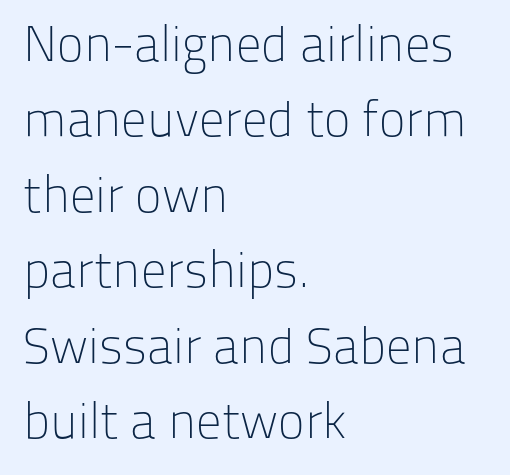
Q: Is the text bold? A: No.
Q: Is the text italic (slanted)? A: No, it is upright.
Q: Is the typeface a serif or a sans-serif typeface? A: Sans-serif.
Q: Is the text underlined? A: No.
Q: How is the paragraph aligned? A: Left-aligned.
Q: Is the spacing between letters normal or unusually wide? A: Normal.
Q: Is the spacing between lines tight, normal or loose? A: Normal.
Q: Width (condensed, normal, or wide)? A: Normal.
Q: Stroke contrast? A: Low.
Q: x-height? A: Medium.
Q: Monospaced? A: No.
